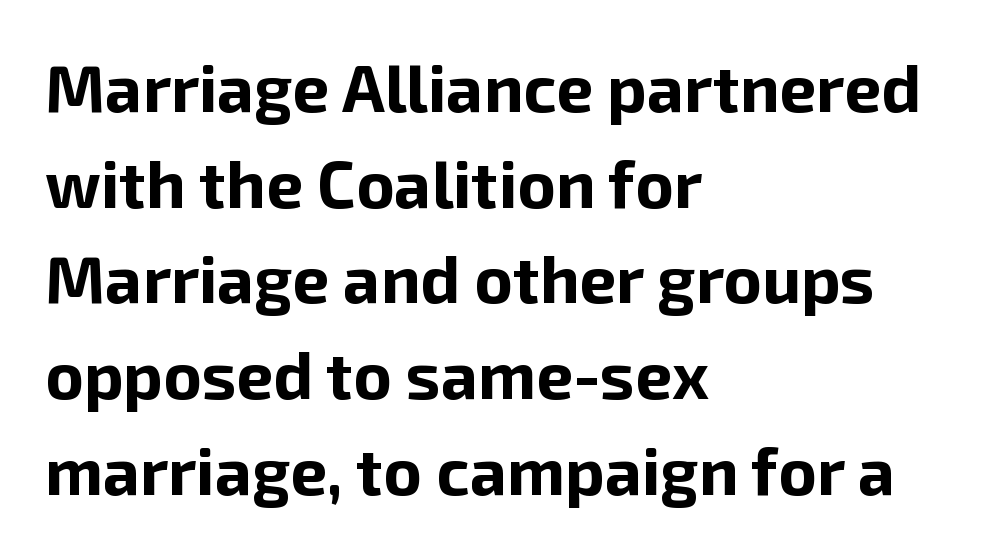
{"serif": "no", "italic": "no", "bold": "yes", "weight": "bold", "width": "normal", "stroke_contrast": "low", "x_height": "medium", "monospaced": "no", "underline": "no", "align": "left", "line_spacing": "normal", "line_spacing_ratio": 1.45, "letter_spacing": "normal", "letter_spacing_em": 0.0, "glyph_px": 66}
